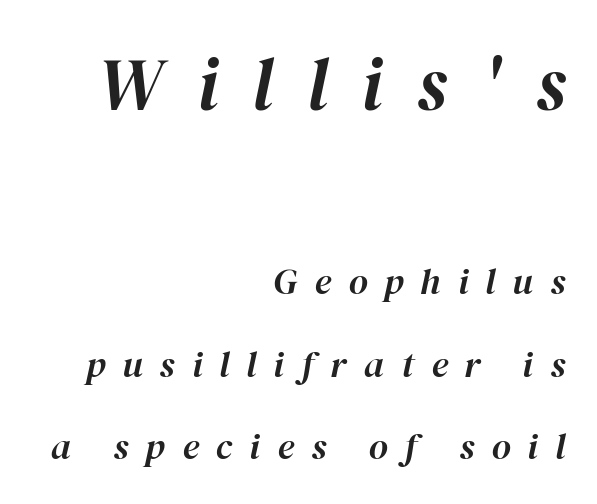
The image shows 74 px text type, italic (leaning right); set right-aligned, loose line spacing (2.22x), unusually wide letter spacing (+0.46 em), not underlined; the first (top) block is 2.0x larger; high stroke contrast and a medium x-height.
